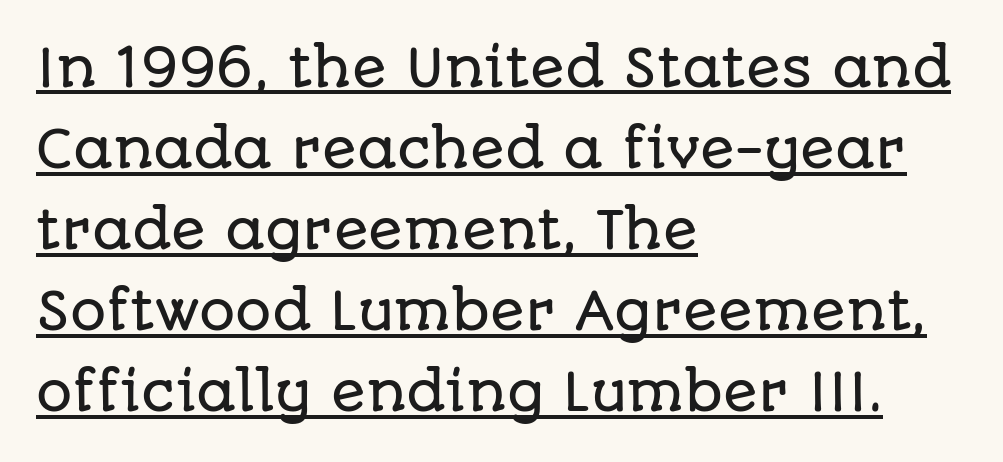
Q: Is the text italic (slanted)? A: No, it is upright.
Q: Is the typeface a serif or a sans-serif typeface? A: Sans-serif.
Q: Is the text underlined? A: Yes.
Q: How is the paragraph aligned? A: Left-aligned.
Q: Is the spacing between letters normal or unusually wide? A: Normal.
Q: Is the spacing between lines tight, normal or loose? A: Normal.
Q: Width (condensed, normal, or wide)? A: Normal.
Q: Stroke contrast? A: Low.
Q: x-height? A: Large.
Q: Monospaced? A: No.
